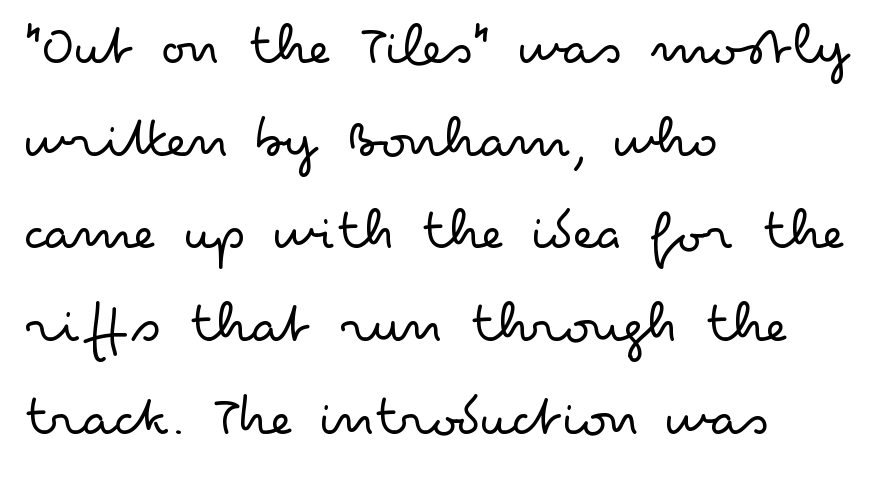
Here the designer chose a conventional face with non-uniform glyph widths. A sans-serif font was chosen for this passage. The font's upright variant was chosen for this text. Which margin do the lines hug? The left one — the right edge is uneven. These lines keep a tight, regular rhythm from letter to letter.
